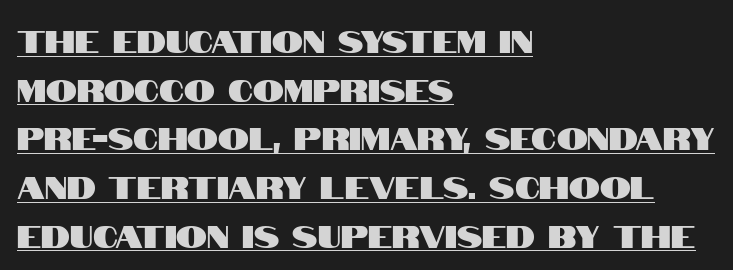
Q: Is the text italic (slanted)? A: No, it is upright.
Q: Is the typeface a serif or a sans-serif typeface? A: Sans-serif.
Q: Is the text underlined? A: Yes.
Q: How is the paragraph aligned? A: Left-aligned.
Q: Is the spacing between letters normal or unusually wide? A: Normal.
Q: Is the spacing between lines tight, normal or loose? A: Normal.
Q: Width (condensed, normal, or wide)? A: Condensed.
Q: Stroke contrast? A: High.
Q: x-height? A: Large.
Q: Monospaced? A: No.
